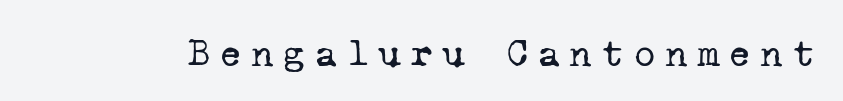
The image shows 39 px regular-weight serif type, monospaced; set unusually wide letter spacing (+0.23 em), not underlined; low stroke contrast and a medium x-height.
